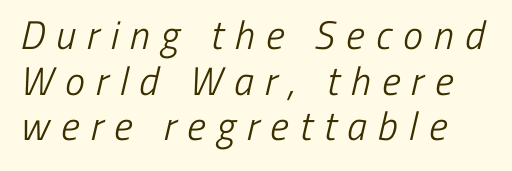
The image shows 40 px light, condensed sans-serif type; set left-aligned, tight line spacing (1.14x), unusually wide letter spacing (+0.28 em), not underlined; low stroke contrast and a medium x-height.
